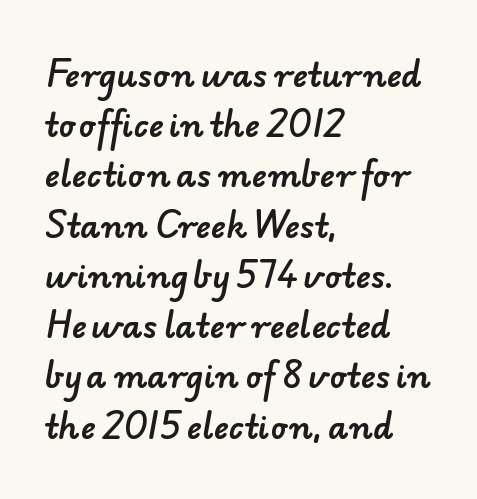
The image shows 32 px sans-serif type; set left-aligned, normal line spacing (1.57x), normal letter spacing, not underlined; low stroke contrast and a small x-height.
